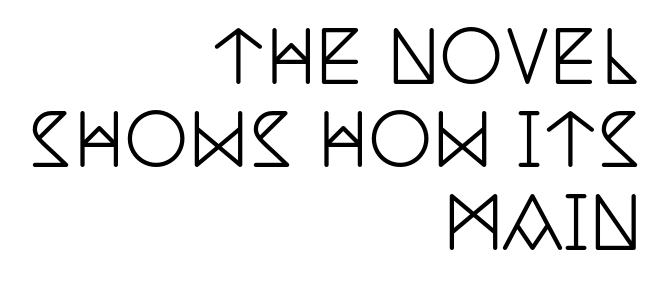
The image shows 71 px condensed serif type, upright; set right-aligned, line spacing 1.17x, normal letter spacing, not underlined; low stroke contrast and a large x-height.
